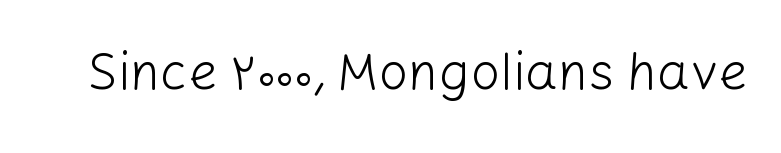
A bare baseline throughout the passage. No heavy texture on the line: the type isn't bold. The axis of the letterforms is exactly vertical. Is this a sans? Yes — the strokes have no serifs.
